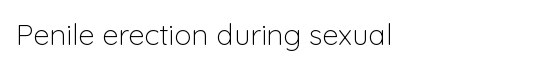
The image shows 29 px light sans-serif type, upright; set left-aligned, normal letter spacing, not underlined; low stroke contrast and a medium x-height.
